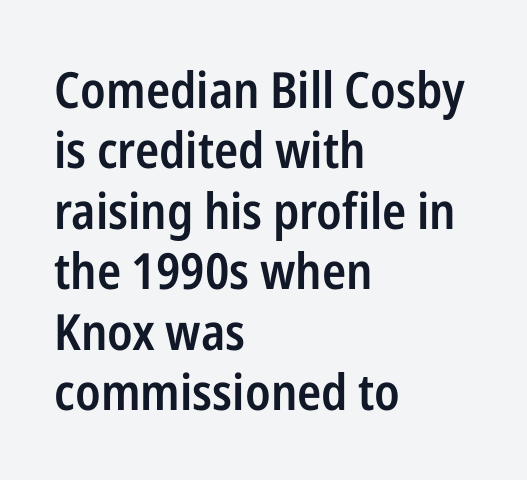
Bare-footed words on every line. This rendering employs a face without finishing strokes, i.e., a sans-serif. Observe the ordinary spacing: letters are neighbours, not strangers. Tall strokes in this sample are plumb rather than angled. A fair bit of extra ink — the face is semibold, not bold. Varying glyph widths throughout — classic text-font behaviour.
